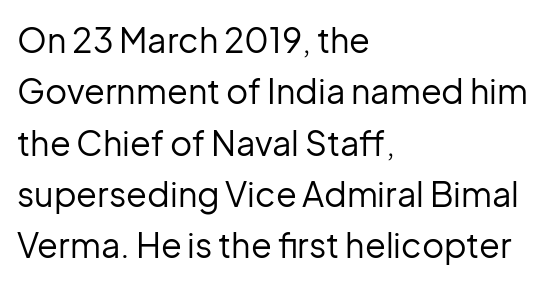
Q: Is the text bold? A: No.
Q: Is the text italic (slanted)? A: No, it is upright.
Q: Is the typeface a serif or a sans-serif typeface? A: Sans-serif.
Q: Is the text underlined? A: No.
Q: How is the paragraph aligned? A: Left-aligned.
Q: Is the spacing between letters normal or unusually wide? A: Normal.
Q: Is the spacing between lines tight, normal or loose? A: Normal.
Q: Width (condensed, normal, or wide)? A: Normal.
Q: Stroke contrast? A: Low.
Q: x-height? A: Medium.
Q: Monospaced? A: No.
